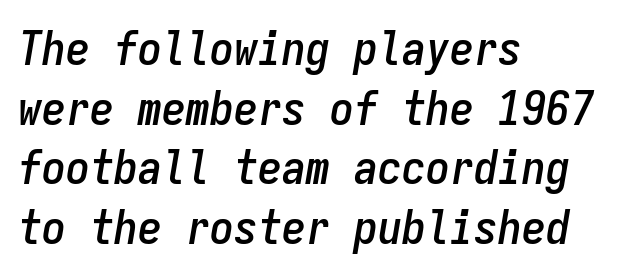
The lines are quadded left. The face used here has a pronounced slope to its letters. Do the characters align in a grid? Yes, the font is monospaced. Inter-character spacing is left at the font's built-in metrics. Check under the words: just untouched page.
